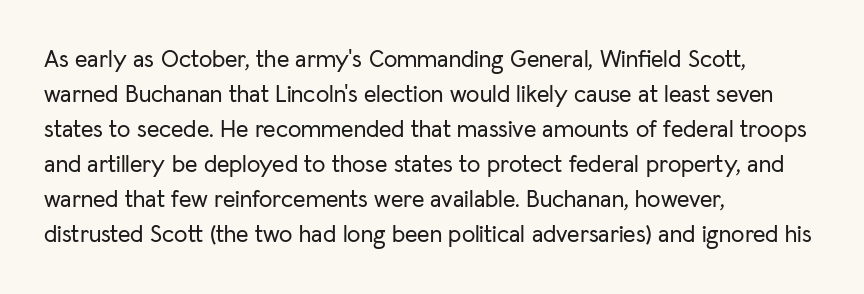
The image shows 24 px text type, upright; set left-aligned, normal line spacing (1.46x), normal letter spacing, not underlined.
